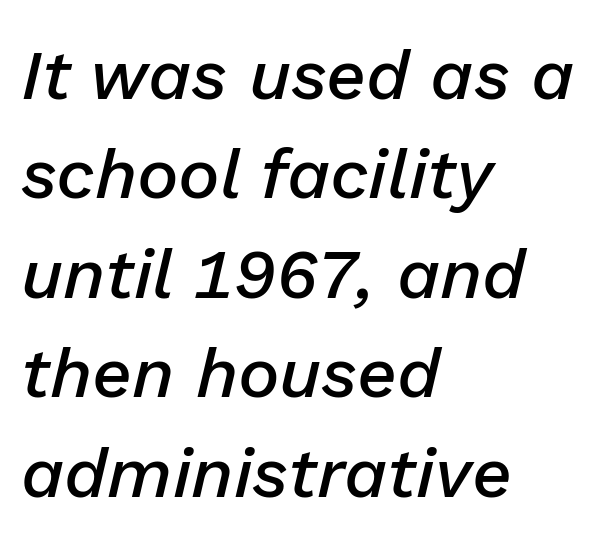
Q: Is the text bold? A: Semi-bold.
Q: Is the text italic (slanted)? A: Yes, it leans right by about 13 degrees.
Q: Is the text underlined? A: No.
Q: How is the paragraph aligned? A: Left-aligned.
Q: Is the spacing between letters normal or unusually wide? A: Normal.
Q: Is the spacing between lines tight, normal or loose? A: Normal.
Q: Width (condensed, normal, or wide)? A: Normal.
Q: Stroke contrast? A: Low.
Q: x-height? A: Medium.
Q: Monospaced? A: No.
